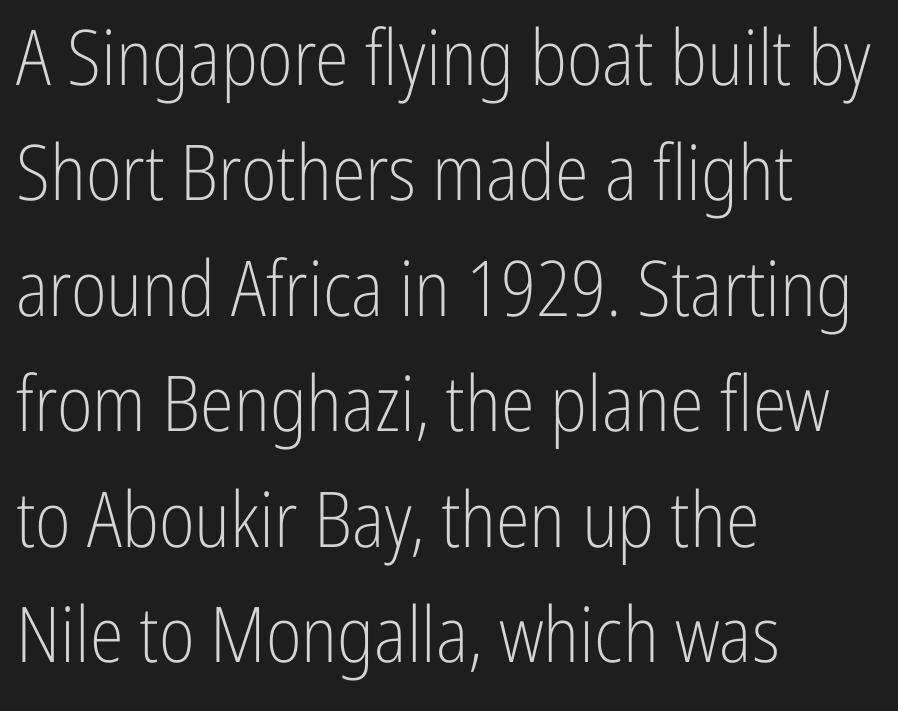
{"serif": "no", "italic": "no", "bold": "no", "weight": "light", "width": "condensed", "stroke_contrast": "low", "x_height": "medium", "monospaced": "no", "underline": "no", "align": "left", "line_spacing": "normal", "line_spacing_ratio": 1.5, "letter_spacing": "normal", "letter_spacing_em": 0.0, "glyph_px": 77}
